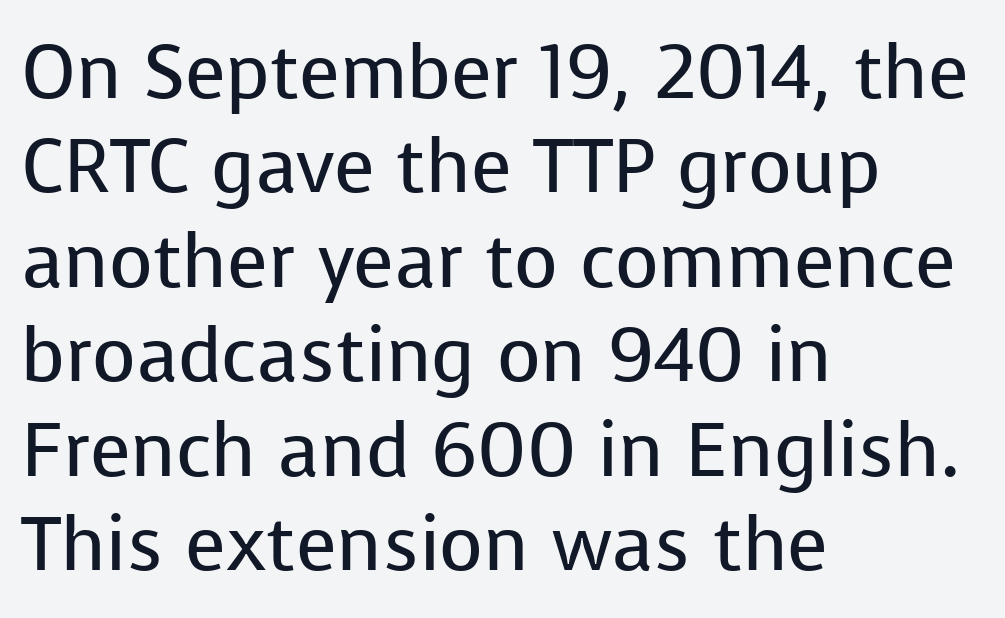
The image shows 75 px regular-weight sans-serif type, upright; set left-aligned, normal line spacing (1.26x), normal letter spacing, not underlined; low stroke contrast and a medium x-height.
